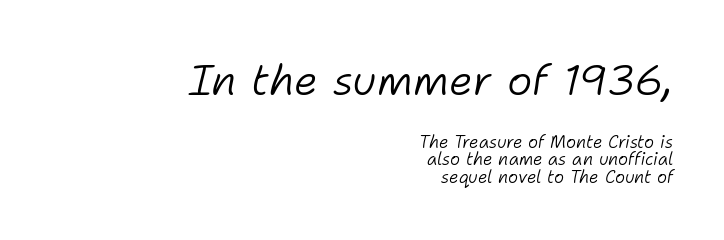
The image shows 43 px light type, italic (leaning right); set right-aligned, tight line spacing (1.03x), normal letter spacing, not underlined; the first (top) block is 2.53x larger; low stroke contrast and a medium x-height.
